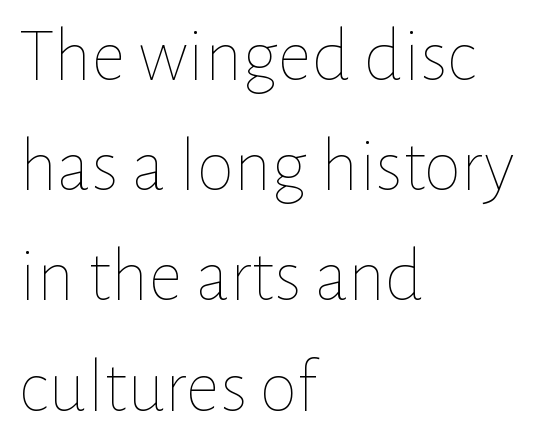
The image shows 76 px thin type, upright; set left-aligned, normal line spacing (1.45x), normal letter spacing, not underlined; low stroke contrast and a medium x-height.
